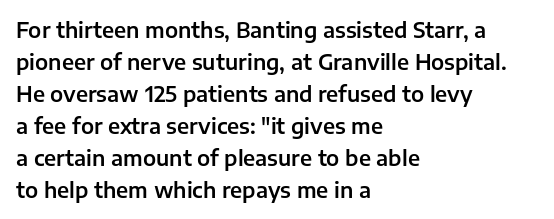
Spacing between characters is what you'd get straight out of the box. This sample is left-justified, so line endings fall wherever the words run out. Has an underline been added? It has not. Evenly set lines give the paragraph a standard silhouette. You can tell it's not italic because the verticals are truly vertical.
